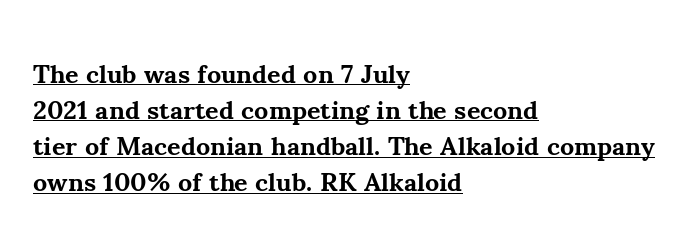
The image shows 26 px bold type, upright; set left-aligned, normal line spacing (1.39x), normal letter spacing, underlined.
